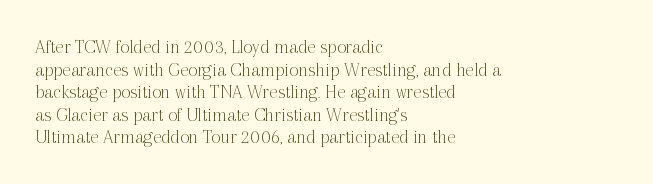
{"italic": "no", "bold": "no", "underline": "no", "align": "left", "line_spacing": "tight", "line_spacing_ratio": 1.13, "letter_spacing": "normal", "letter_spacing_em": 0.0, "glyph_px": 20}
